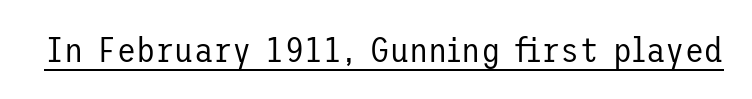
{"serif": "no", "italic": "no", "bold": "no", "weight": "regular", "width": "normal", "stroke_contrast": "low", "x_height": "medium", "underline": "yes", "letter_spacing": "normal", "letter_spacing_em": 0.0, "glyph_px": 35}
